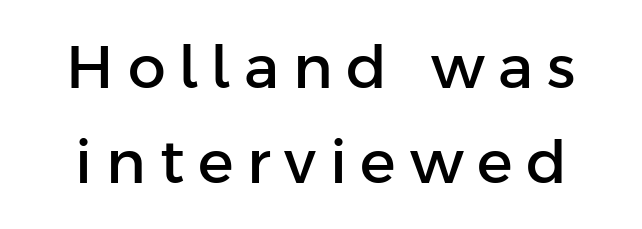
Q: Is the text italic (slanted)? A: No, it is upright.
Q: Is the typeface a serif or a sans-serif typeface? A: Sans-serif.
Q: Is the text underlined? A: No.
Q: Is the spacing between letters normal or unusually wide? A: Unusually wide.
Q: Is the spacing between lines tight, normal or loose? A: Normal.
Q: Width (condensed, normal, or wide)? A: Normal.
Q: Stroke contrast? A: Low.
Q: x-height? A: Medium.
Q: Monospaced? A: No.
